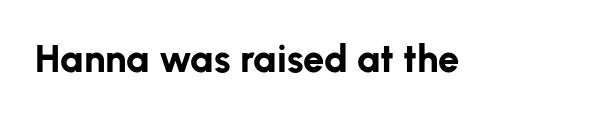
The text was rendered using a sans face with plain stroke endings. A typesetter would call this zero additional tracking. If you drew a line through each stem, it would be perfectly vertical. The rendering uses a bold face; every stroke is thick and dark. Descender tails drop into unmarked territory.
